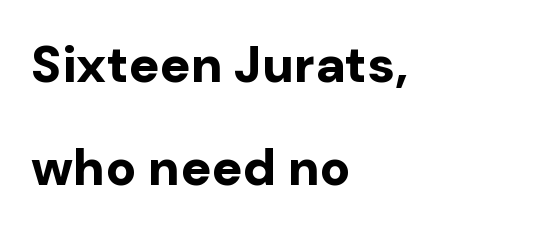
{"serif": "no", "italic": "no", "bold": "yes", "weight": "bold", "width": "normal", "stroke_contrast": "low", "x_height": "medium", "monospaced": "no", "underline": "no", "align": "left", "line_spacing": "loose", "line_spacing_ratio": 2.01, "letter_spacing": "normal", "letter_spacing_em": 0.0, "glyph_px": 51}
